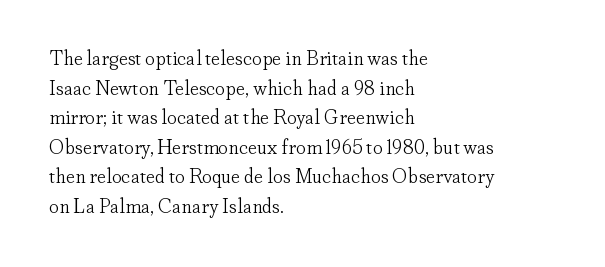
{"italic": "no", "bold": "no", "underline": "no", "align": "left", "line_spacing": "normal", "line_spacing_ratio": 1.48, "letter_spacing": "normal", "letter_spacing_em": 0.0, "glyph_px": 20}
